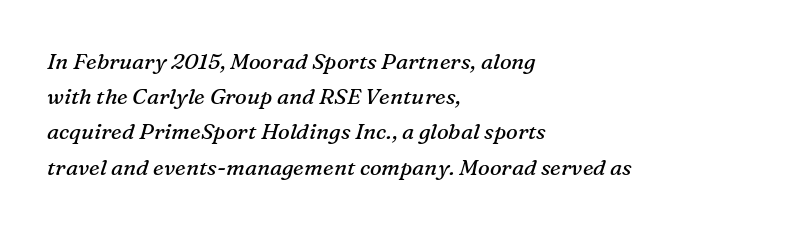
Q: Is the text bold? A: No.
Q: Is the text italic (slanted)? A: Yes, it leans right by about 16 degrees.
Q: Is the text underlined? A: No.
Q: How is the paragraph aligned? A: Left-aligned.
Q: Is the spacing between letters normal or unusually wide? A: Normal.
Q: Is the spacing between lines tight, normal or loose? A: Normal.
